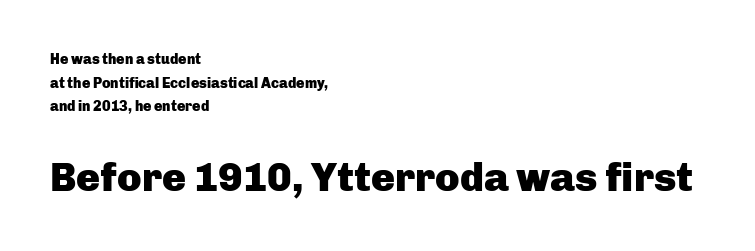
What stands out about the letter spacing? Nothing — it is the standard amount. This sample is left-justified, so line endings fall wherever the words run out. Style check: upright. The gap between lines stays unmarked.
